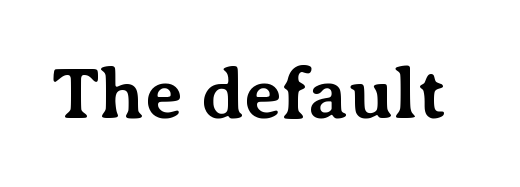
Q: Is the text bold? A: Yes.
Q: Is the text italic (slanted)? A: No, it is upright.
Q: Is the typeface a serif or a sans-serif typeface? A: Serif.
Q: Is the text underlined? A: No.
Q: Is the spacing between letters normal or unusually wide? A: Normal.
Q: Width (condensed, normal, or wide)? A: Normal.
Q: Stroke contrast? A: Medium.
Q: x-height? A: Medium.
Q: Monospaced? A: No.
